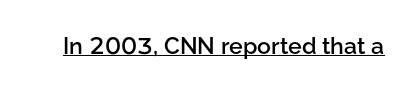
{"italic": "no", "bold": "semi", "underline": "yes", "letter_spacing": "normal", "letter_spacing_em": 0.0, "glyph_px": 23}
